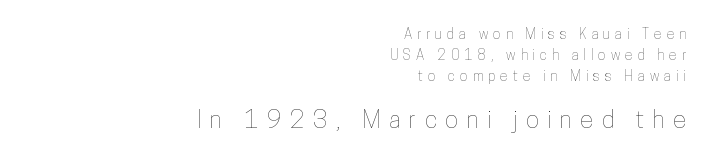
Q: Is the text italic (slanted)? A: No, it is upright.
Q: Is the text underlined? A: No.
Q: How is the paragraph aligned? A: Right-aligned.
Q: Is the spacing between letters normal or unusually wide? A: Unusually wide.
Q: Is the spacing between lines tight, normal or loose? A: Normal.
Q: Which block of text is set in a larger size, the first (top) or the second (bottom)? A: The second (bottom) one.
